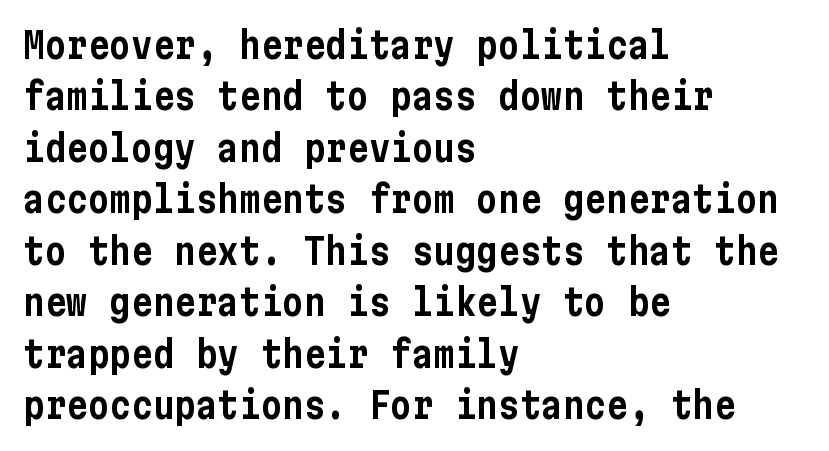
The image shows 36 px condensed sans-serif type, upright; set left-aligned, normal line spacing (1.43x), normal letter spacing, not underlined; low stroke contrast and a medium x-height.
